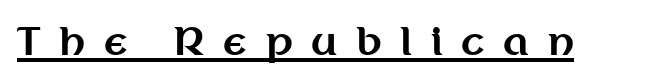
{"serif": "no", "italic": "no", "bold": "yes", "weight": "bold", "width": "normal", "stroke_contrast": "medium", "x_height": "medium", "monospaced": "no", "underline": "yes", "letter_spacing": "wide", "letter_spacing_em": 0.49, "glyph_px": 38}
